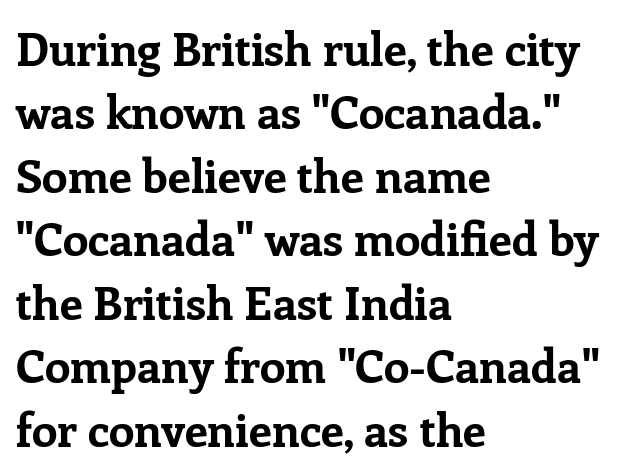
{"serif": "yes", "italic": "no", "bold": "yes", "weight": "bold", "width": "normal", "stroke_contrast": "low", "x_height": "medium", "monospaced": "no", "underline": "no", "align": "left", "line_spacing": "normal", "line_spacing_ratio": 1.38, "letter_spacing": "normal", "letter_spacing_em": 0.0, "glyph_px": 46}
